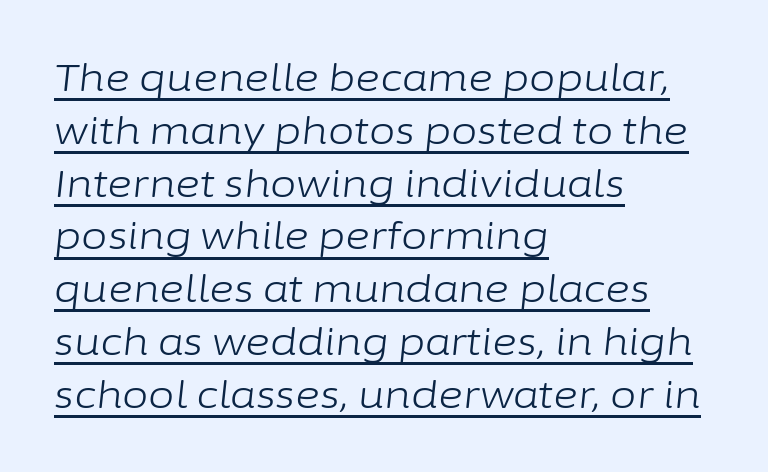
{"italic": "yes", "lean": "right", "slant_degrees": 6, "bold": "no", "weight": "light", "width": "normal", "stroke_contrast": "low", "x_height": "medium", "monospaced": "no", "underline": "yes", "align": "left", "line_spacing": "normal", "line_spacing_ratio": 1.39, "letter_spacing": "normal", "letter_spacing_em": 0.0, "glyph_px": 38}
